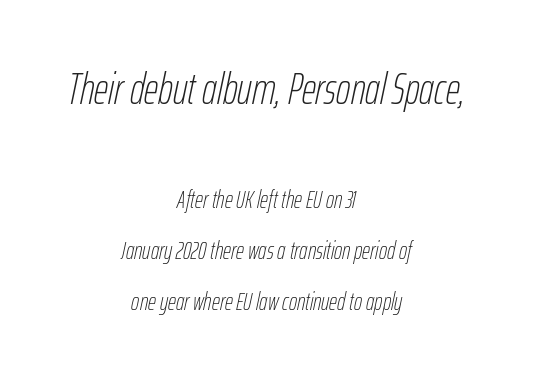
The image shows 44 px thin, condensed type, italic (leaning right); set centered, loose line spacing (2.04x), normal letter spacing, not underlined; the first (top) block is 1.76x larger; low stroke contrast and a medium x-height.
